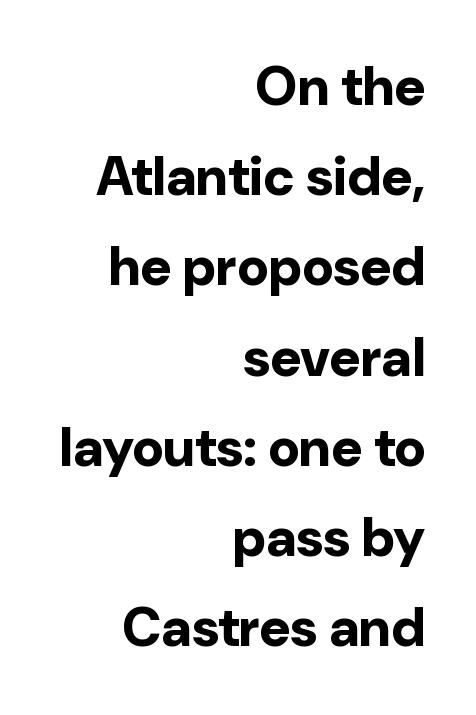
This sample uses a sans-serif face. The text block is weighted toward the right margin, trailing off unevenly leftward. Letter spacing: default. Evenly set lines give the paragraph a standard silhouette.
